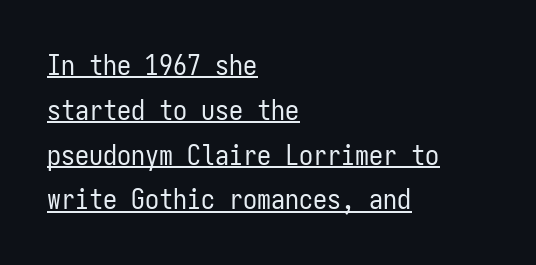
This sample is left-justified, so line endings fall wherever the words run out. The space between consecutive lines is moderate. The sample's only ornament is a line tracing under the words. The weight would be labelled regular, book, light, or lighter still.
